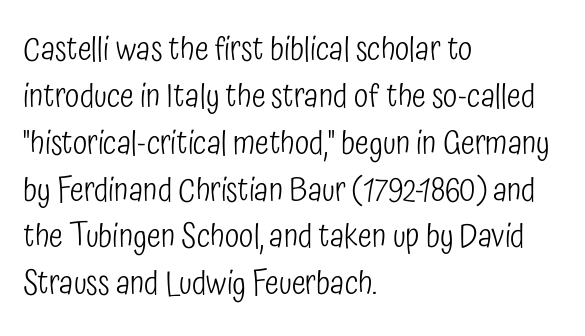
{"serif": "no", "italic": "no", "bold": "no", "weight": "light", "width": "condensed", "stroke_contrast": "low", "x_height": "medium", "monospaced": "no", "underline": "no", "align": "left", "line_spacing": "normal", "line_spacing_ratio": 1.42, "letter_spacing": "normal", "letter_spacing_em": 0.0, "glyph_px": 33}
